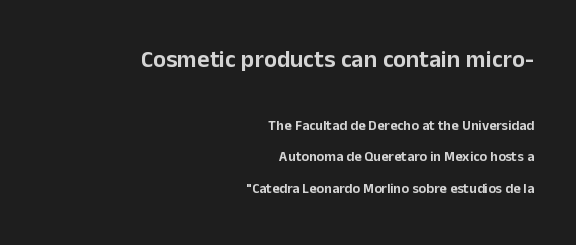
Q: Is the text italic (slanted)? A: No, it is upright.
Q: Is the text underlined? A: No.
Q: How is the paragraph aligned? A: Right-aligned.
Q: Is the spacing between letters normal or unusually wide? A: Normal.
Q: Is the spacing between lines tight, normal or loose? A: Loose.
Q: Which block of text is set in a larger size, the first (top) or the second (bottom)? A: The first (top) one.
